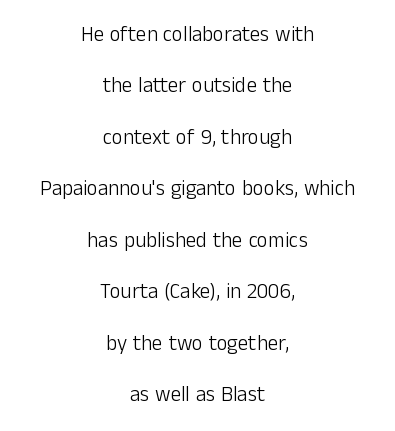
Q: Is the text bold? A: No.
Q: Is the text italic (slanted)? A: No, it is upright.
Q: Is the text underlined? A: No.
Q: How is the paragraph aligned? A: Centered.
Q: Is the spacing between letters normal or unusually wide? A: Normal.
Q: Is the spacing between lines tight, normal or loose? A: Loose.
